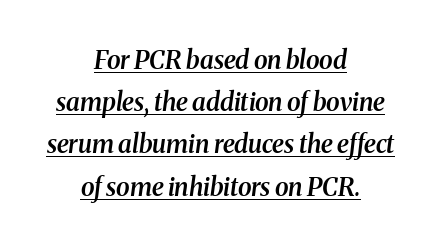
{"italic": "yes", "lean": "right", "slant_degrees": 8, "bold": "semi", "underline": "yes", "align": "center", "line_spacing": "normal", "line_spacing_ratio": 1.69, "letter_spacing": "normal", "letter_spacing_em": 0.0, "glyph_px": 25}
